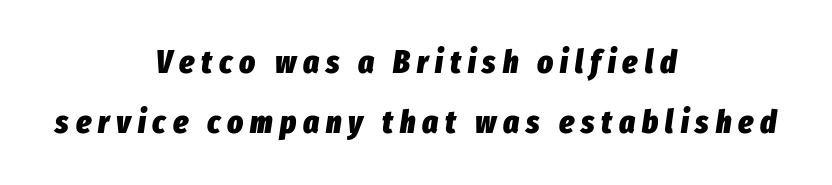
The image shows 33 px heavy, condensed type, italic (leaning right); set centered, line spacing 1.82x, unusually wide letter spacing (+0.21 em), not underlined; low stroke contrast and a medium x-height.
